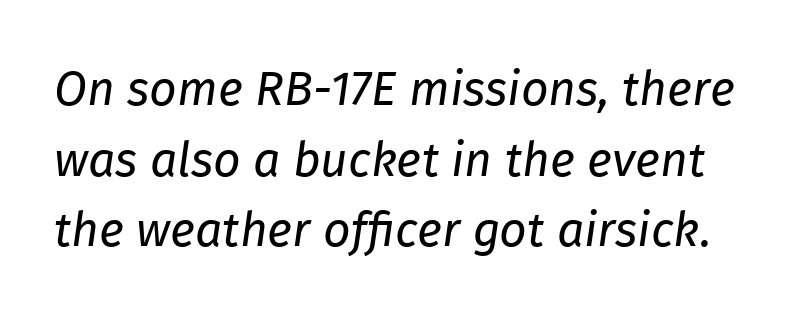
Q: Is the text bold? A: No.
Q: Is the text italic (slanted)? A: Yes, it leans right by about 8 degrees.
Q: Is the text underlined? A: No.
Q: Is the spacing between letters normal or unusually wide? A: Normal.
Q: Is the spacing between lines tight, normal or loose? A: Normal.
Q: Width (condensed, normal, or wide)? A: Normal.
Q: Stroke contrast? A: Low.
Q: x-height? A: Medium.
Q: Monospaced? A: No.
